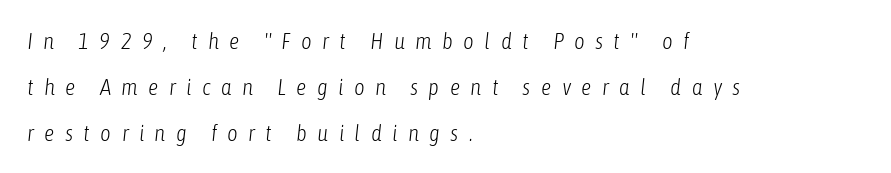
{"italic": "yes", "lean": "right", "slant_degrees": 6, "bold": "no", "underline": "no", "align": "left", "line_spacing": "loose", "line_spacing_ratio": 2.0, "letter_spacing": "wide", "letter_spacing_em": 0.45, "glyph_px": 23}
